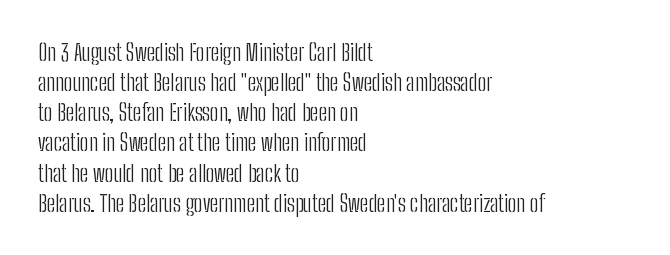
{"italic": "no", "bold": "no", "underline": "no", "align": "left", "line_spacing": "normal", "line_spacing_ratio": 1.31, "letter_spacing": "normal", "letter_spacing_em": 0.0, "glyph_px": 23}
